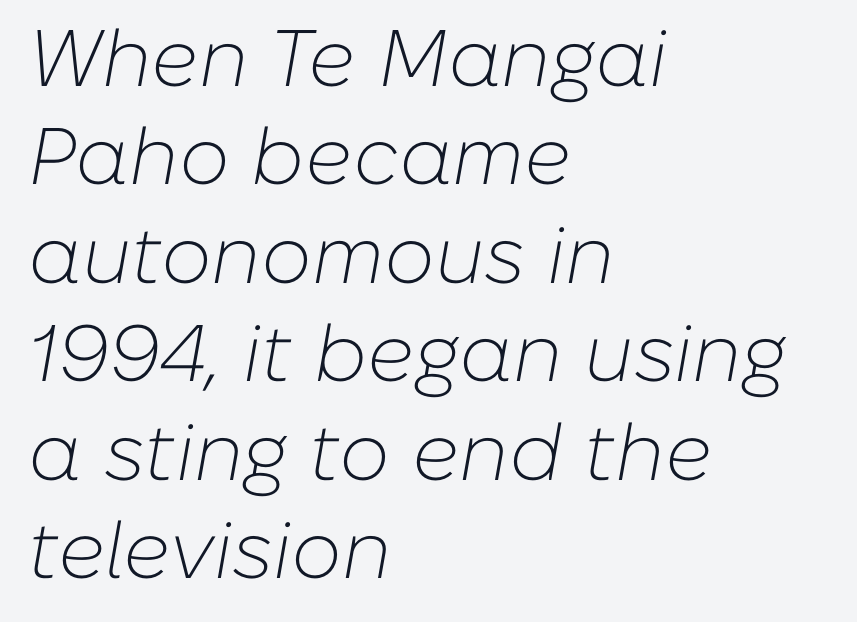
Q: Is the text bold? A: No.
Q: Is the text italic (slanted)? A: Yes, it leans right by about 10 degrees.
Q: Is the text underlined? A: No.
Q: How is the paragraph aligned? A: Left-aligned.
Q: Is the spacing between letters normal or unusually wide? A: Normal.
Q: Width (condensed, normal, or wide)? A: Normal.
Q: Stroke contrast? A: Low.
Q: x-height? A: Medium.
Q: Monospaced? A: No.
